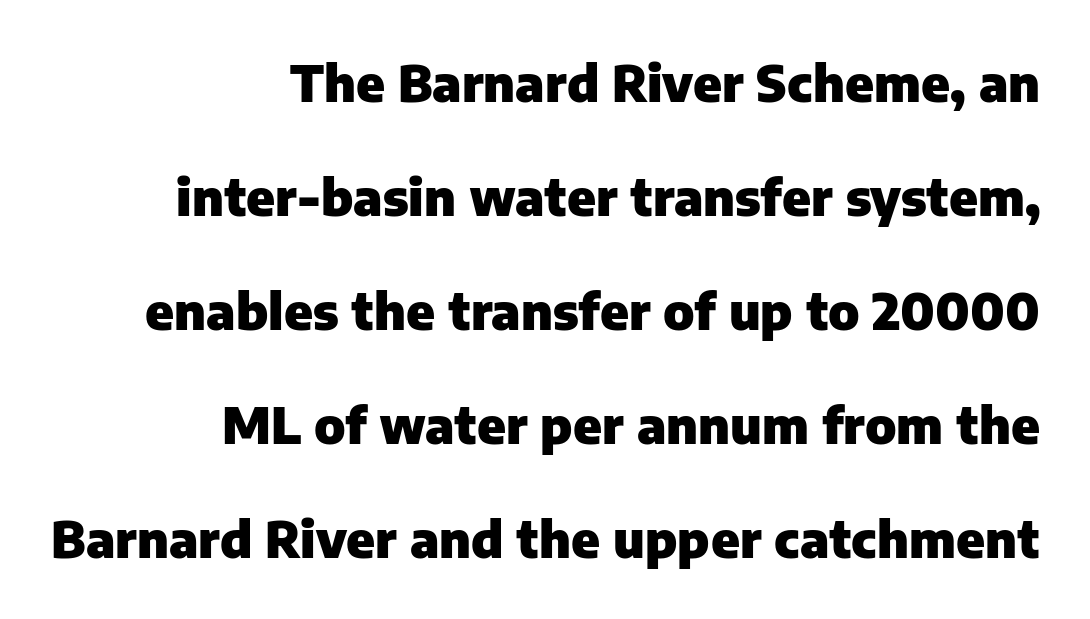
The image shows 50 px heavy sans-serif type, upright; set right-aligned, loose line spacing (2.28x), normal letter spacing, not underlined; low stroke contrast and a medium x-height.
